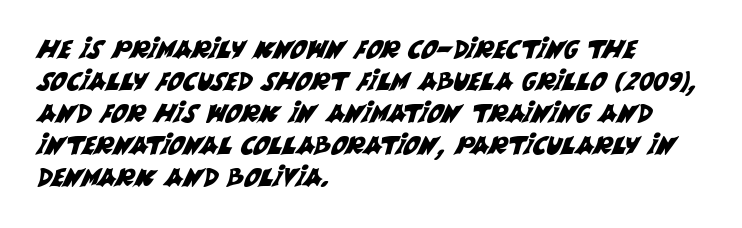
The image shows 25 px text type; set left-aligned, normal line spacing (1.28x), normal letter spacing, not underlined.
